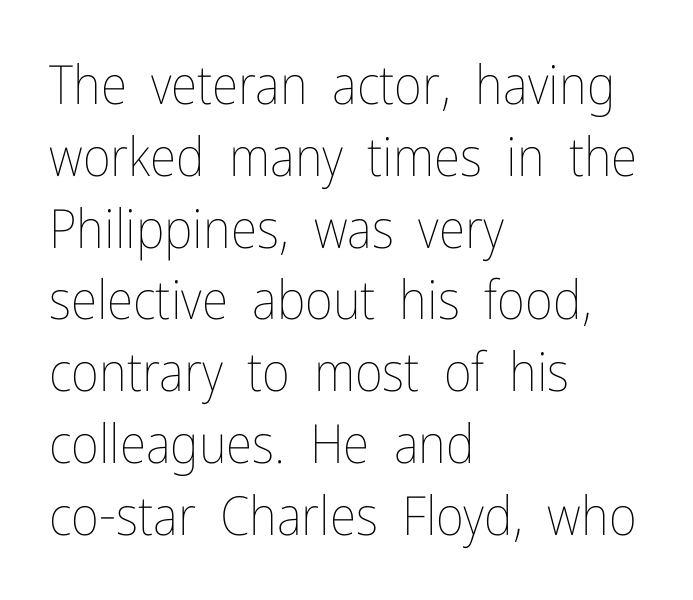
The image shows 54 px thin, condensed type, upright; set left-aligned, normal line spacing (1.33x), normal letter spacing, not underlined; low stroke contrast and a medium x-height.
